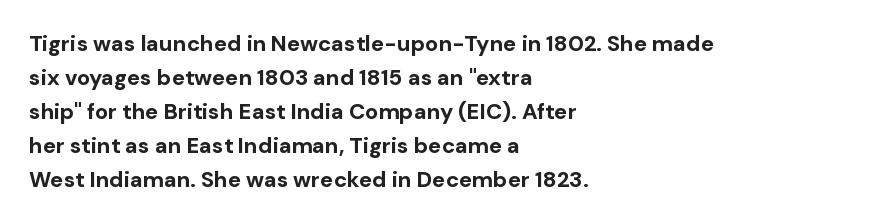
Q: Is the text bold? A: Yes.
Q: Is the text italic (slanted)? A: No, it is upright.
Q: Is the text underlined? A: No.
Q: How is the paragraph aligned? A: Left-aligned.
Q: Is the spacing between letters normal or unusually wide? A: Normal.
Q: Is the spacing between lines tight, normal or loose? A: Normal.
